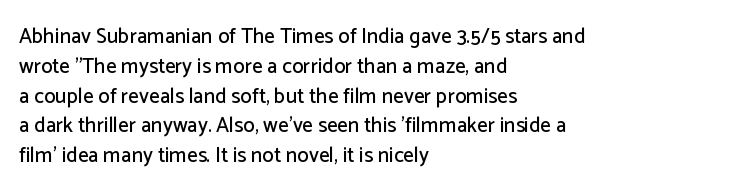
{"italic": "no", "underline": "no", "align": "left", "line_spacing": "normal", "line_spacing_ratio": 1.42, "letter_spacing": "normal", "letter_spacing_em": 0.0, "glyph_px": 21}
